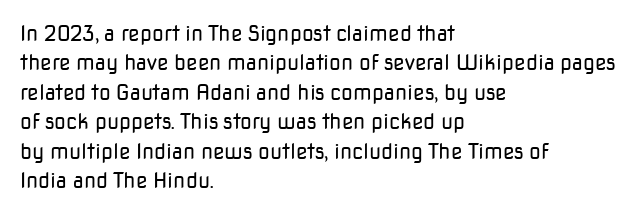
The image shows 21 px text type, upright; set left-aligned, normal line spacing (1.4x), normal letter spacing, not underlined.
